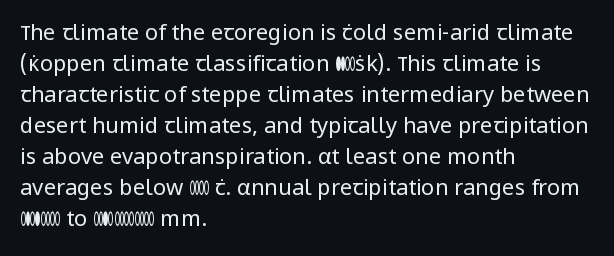
The image shows 22 px text type, upright; set left-aligned, normal line spacing (1.41x), normal letter spacing, not underlined.
